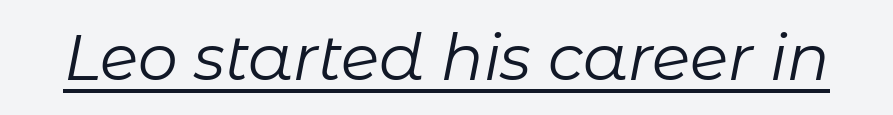
Q: Is the text bold? A: No.
Q: Is the text italic (slanted)? A: Yes, it leans right by about 11 degrees.
Q: Is the text underlined? A: Yes.
Q: Is the spacing between letters normal or unusually wide? A: Normal.
Q: Width (condensed, normal, or wide)? A: Normal.
Q: Stroke contrast? A: Low.
Q: x-height? A: Medium.
Q: Monospaced? A: No.
